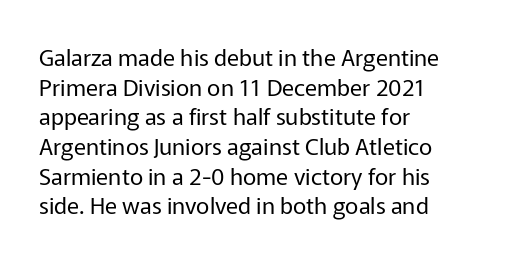
Q: Is the text bold? A: No.
Q: Is the text italic (slanted)? A: No, it is upright.
Q: Is the text underlined? A: No.
Q: How is the paragraph aligned? A: Left-aligned.
Q: Is the spacing between letters normal or unusually wide? A: Normal.
Q: Is the spacing between lines tight, normal or loose? A: Normal.
